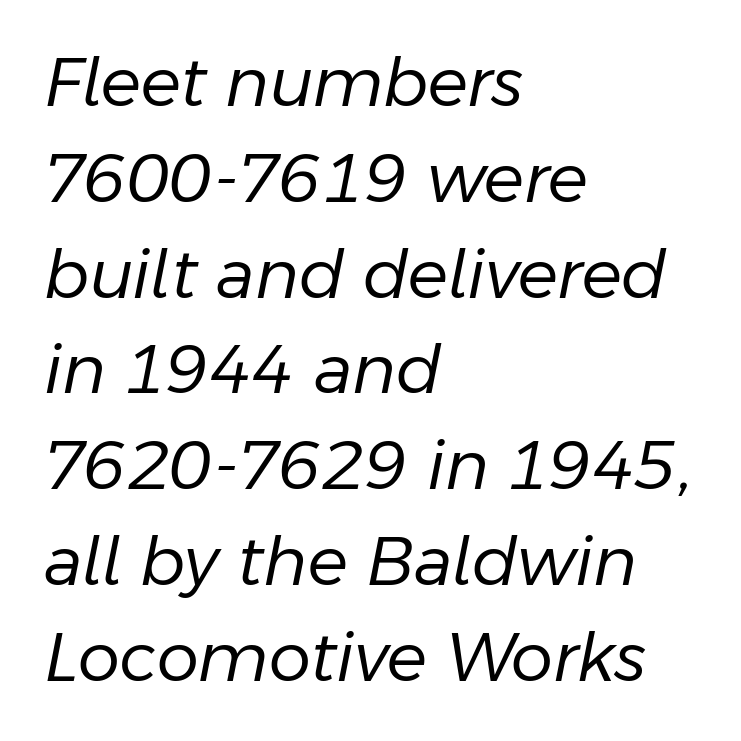
The image shows 67 px regular-weight type, italic (leaning right); set left-aligned, normal line spacing (1.43x), normal letter spacing, not underlined; low stroke contrast and a medium x-height.
